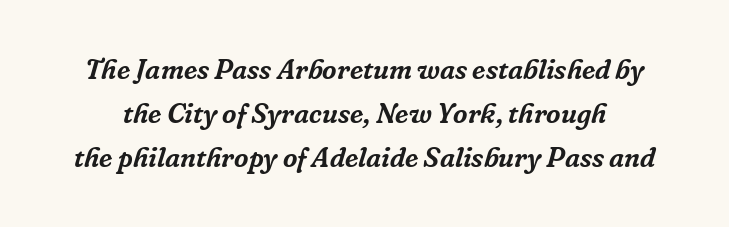
{"serif": "yes", "italic": "yes", "lean": "right", "slant_degrees": 16, "width": "normal", "stroke_contrast": "low", "x_height": "medium", "monospaced": "no", "underline": "no", "line_spacing": "normal", "line_spacing_ratio": 1.58, "letter_spacing": "normal", "letter_spacing_em": 0.0, "glyph_px": 28}
